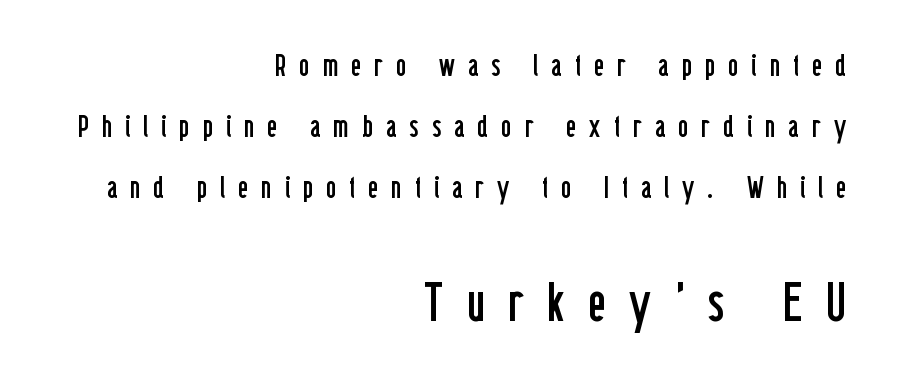
Q: Is the text bold? A: No.
Q: Is the text italic (slanted)? A: No, it is upright.
Q: Is the typeface a serif or a sans-serif typeface? A: Sans-serif.
Q: Is the text underlined? A: No.
Q: How is the paragraph aligned? A: Right-aligned.
Q: Is the spacing between letters normal or unusually wide? A: Unusually wide.
Q: Is the spacing between lines tight, normal or loose? A: Loose.
Q: Which block of text is set in a larger size, the first (top) or the second (bottom)? A: The second (bottom) one.
Q: Width (condensed, normal, or wide)? A: Condensed.
Q: Stroke contrast? A: Low.
Q: x-height? A: Medium.
Q: Monospaced? A: No.
